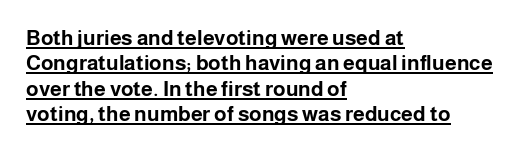
Q: Is the text bold? A: Yes.
Q: Is the text italic (slanted)? A: No, it is upright.
Q: Is the text underlined? A: Yes.
Q: How is the paragraph aligned? A: Left-aligned.
Q: Is the spacing between letters normal or unusually wide? A: Normal.
